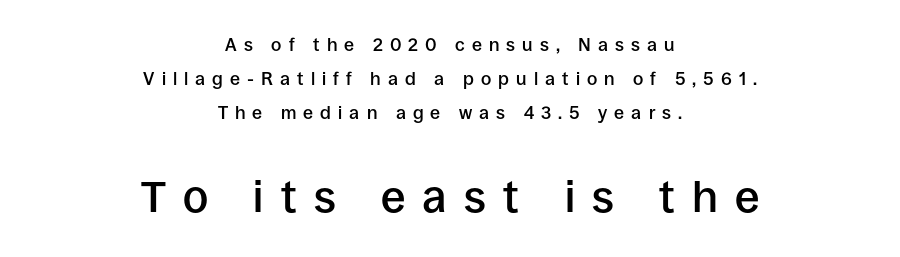
Q: Is the text bold? A: Semi-bold.
Q: Is the text italic (slanted)? A: No, it is upright.
Q: Is the typeface a serif or a sans-serif typeface? A: Sans-serif.
Q: Is the text underlined? A: No.
Q: How is the paragraph aligned? A: Centered.
Q: Is the spacing between letters normal or unusually wide? A: Unusually wide.
Q: Which block of text is set in a larger size, the first (top) or the second (bottom)? A: The second (bottom) one.
Q: Width (condensed, normal, or wide)? A: Normal.
Q: Stroke contrast? A: Low.
Q: x-height? A: Large.
Q: Monospaced? A: No.
